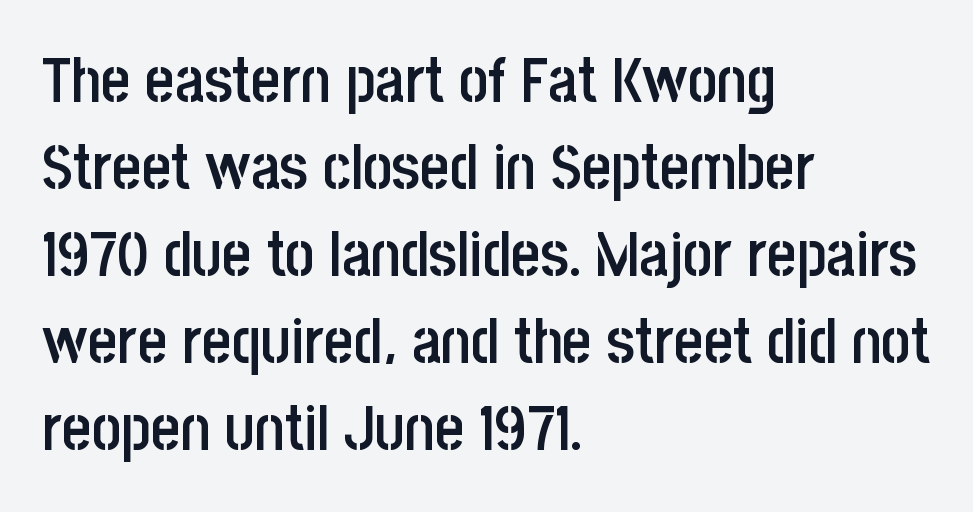
The image shows 63 px semibold, condensed sans-serif type, upright; set left-aligned, normal line spacing (1.38x), normal letter spacing, not underlined; low stroke contrast and a large x-height.
